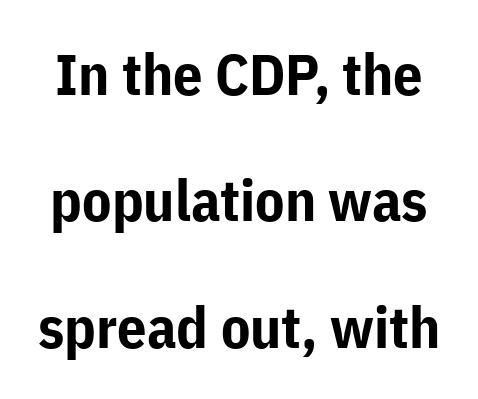
The image shows 58 px bold sans-serif type, upright; set loose line spacing (2.18x), normal letter spacing, not underlined; low stroke contrast and a medium x-height.
